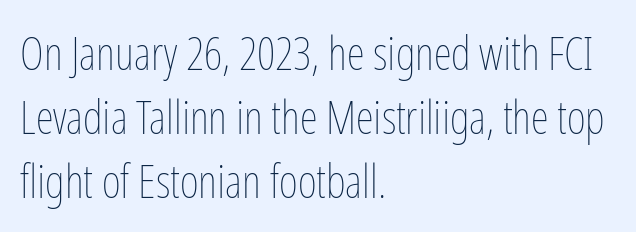
Q: Is the text bold? A: No.
Q: Is the text italic (slanted)? A: No, it is upright.
Q: Is the text underlined? A: No.
Q: How is the paragraph aligned? A: Left-aligned.
Q: Is the spacing between letters normal or unusually wide? A: Normal.
Q: Is the spacing between lines tight, normal or loose? A: Normal.
Q: Width (condensed, normal, or wide)? A: Condensed.
Q: Stroke contrast? A: Low.
Q: x-height? A: Medium.
Q: Monospaced? A: No.
